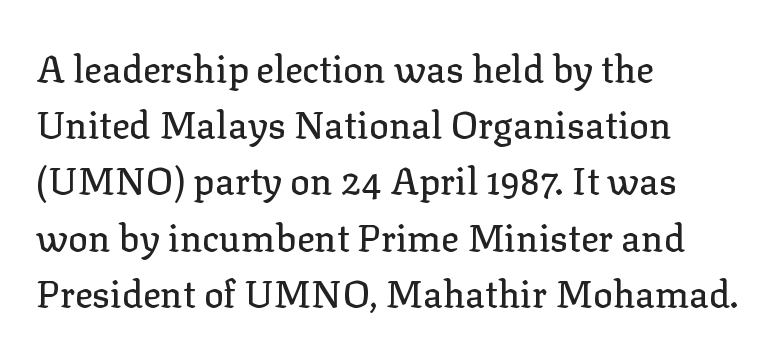
{"serif": "yes", "italic": "no", "width": "normal", "stroke_contrast": "low", "x_height": "medium", "monospaced": "no", "underline": "no", "align": "left", "line_spacing": "normal", "line_spacing_ratio": 1.52, "letter_spacing": "normal", "letter_spacing_em": 0.0, "glyph_px": 37}
